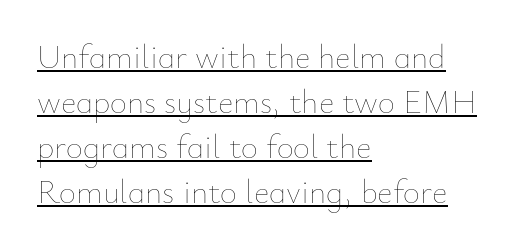
{"italic": "no", "bold": "no", "weight": "thin", "width": "normal", "stroke_contrast": "low", "x_height": "small", "monospaced": "no", "underline": "yes", "align": "left", "line_spacing": "normal", "line_spacing_ratio": 1.36, "letter_spacing": "normal", "letter_spacing_em": 0.0, "glyph_px": 33}
